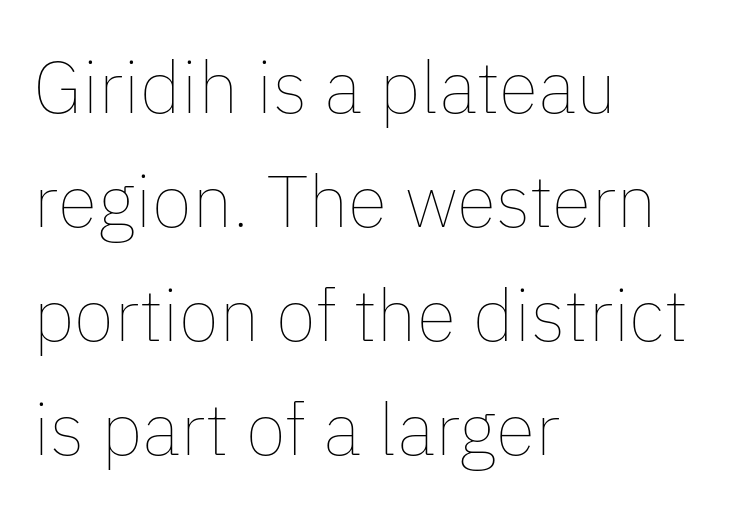
Q: Is the text bold? A: No.
Q: Is the text italic (slanted)? A: No, it is upright.
Q: Is the text underlined? A: No.
Q: How is the paragraph aligned? A: Left-aligned.
Q: Is the spacing between letters normal or unusually wide? A: Normal.
Q: Is the spacing between lines tight, normal or loose? A: Normal.
Q: Width (condensed, normal, or wide)? A: Normal.
Q: Stroke contrast? A: Low.
Q: x-height? A: Medium.
Q: Monospaced? A: No.
